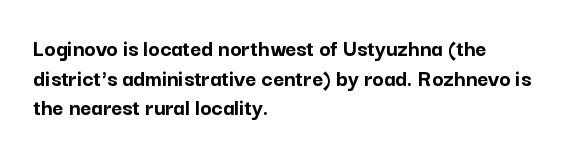
The image shows 24 px bold type, upright; set left-aligned, line spacing 1.23x, normal letter spacing, not underlined.
